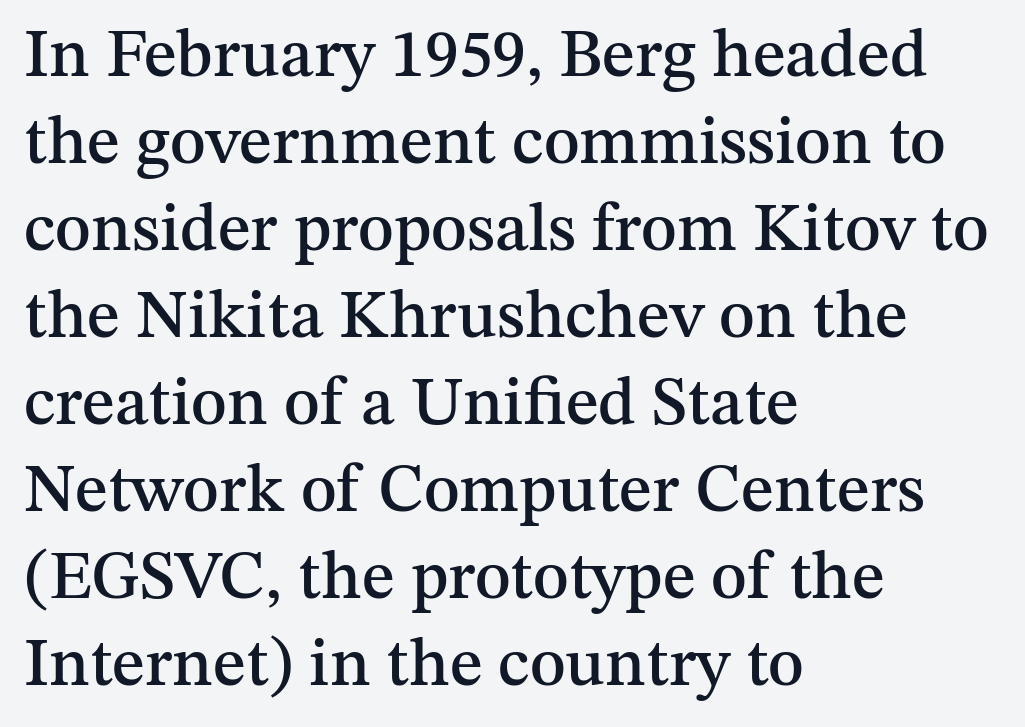
Q: Is the text italic (slanted)? A: No, it is upright.
Q: Is the typeface a serif or a sans-serif typeface? A: Serif.
Q: Is the text underlined? A: No.
Q: How is the paragraph aligned? A: Left-aligned.
Q: Is the spacing between letters normal or unusually wide? A: Normal.
Q: Is the spacing between lines tight, normal or loose? A: Normal.
Q: Width (condensed, normal, or wide)? A: Normal.
Q: Stroke contrast? A: Medium.
Q: x-height? A: Medium.
Q: Monospaced? A: No.
